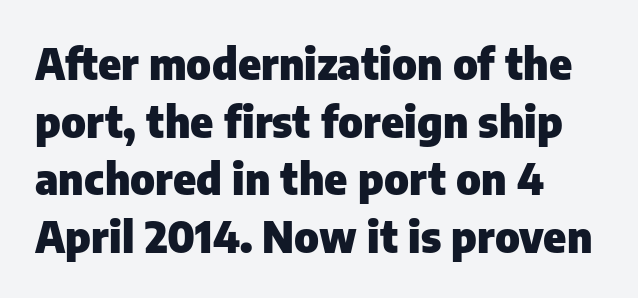
{"serif": "no", "italic": "no", "bold": "yes", "weight": "heavy", "width": "normal", "stroke_contrast": "low", "x_height": "medium", "monospaced": "no", "underline": "no", "align": "left", "line_spacing": "normal", "line_spacing_ratio": 1.34, "letter_spacing": "normal", "letter_spacing_em": 0.0, "glyph_px": 43}
